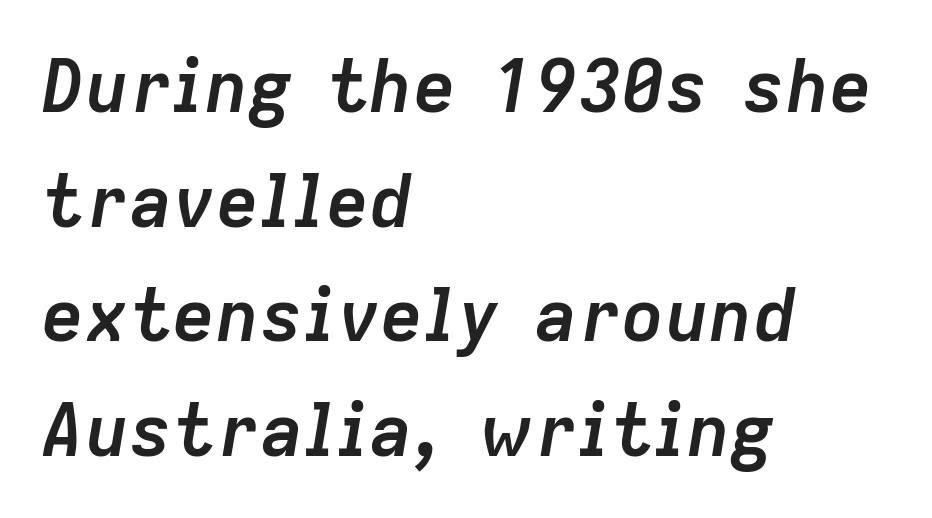
The image shows 73 px semibold type, italic (leaning right); set left-aligned, normal line spacing (1.57x), normal letter spacing, not underlined; low stroke contrast and a medium x-height.
